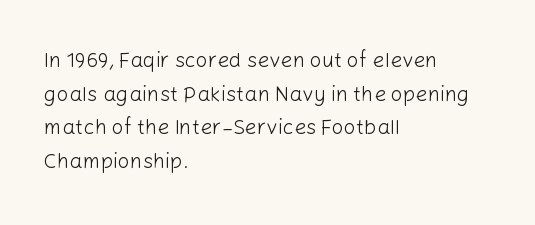
The font's upright variant was chosen for this text. Does the leading feel generous? No, just average. Letters rest on an invisible, unmarked baseline. Heft: none added — not bold. Typeset ragged right — the left edge is the straight one.
